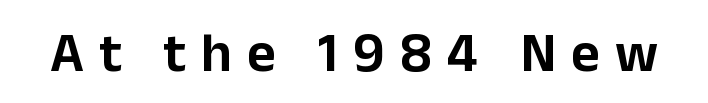
Q: Is the text italic (slanted)? A: No, it is upright.
Q: Is the typeface a serif or a sans-serif typeface? A: Sans-serif.
Q: Is the text underlined? A: No.
Q: Is the spacing between letters normal or unusually wide? A: Unusually wide.
Q: Width (condensed, normal, or wide)? A: Normal.
Q: Stroke contrast? A: Low.
Q: x-height? A: Medium.
Q: Monospaced? A: No.
